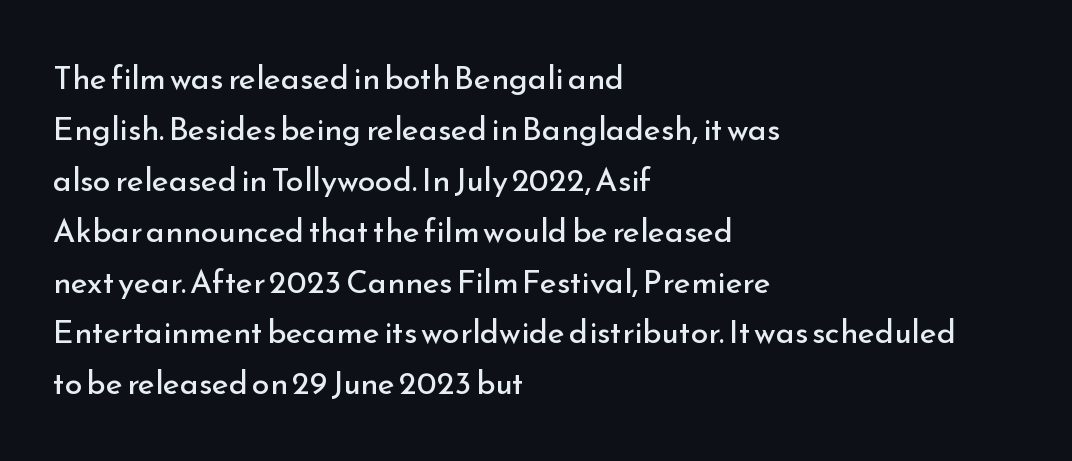
Q: Is the text bold? A: No.
Q: Is the text italic (slanted)? A: No, it is upright.
Q: Is the typeface a serif or a sans-serif typeface? A: Sans-serif.
Q: Is the text underlined? A: No.
Q: How is the paragraph aligned? A: Left-aligned.
Q: Is the spacing between letters normal or unusually wide? A: Normal.
Q: Is the spacing between lines tight, normal or loose? A: Normal.
Q: Width (condensed, normal, or wide)? A: Normal.
Q: Stroke contrast? A: Low.
Q: x-height? A: Small.
Q: Monospaced? A: No.
